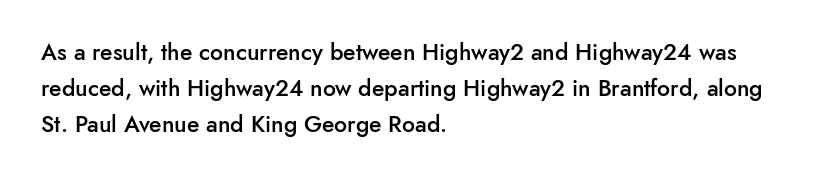
The image shows 23 px text type, upright; set left-aligned, normal line spacing (1.56x), normal letter spacing, not underlined.
